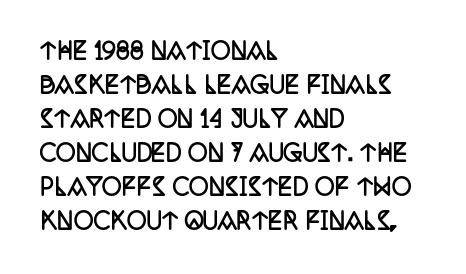
Q: Is the text bold? A: Yes.
Q: Is the text italic (slanted)? A: No, it is upright.
Q: Is the text underlined? A: No.
Q: How is the paragraph aligned? A: Left-aligned.
Q: Is the spacing between letters normal or unusually wide? A: Normal.
Q: Is the spacing between lines tight, normal or loose? A: Normal.
